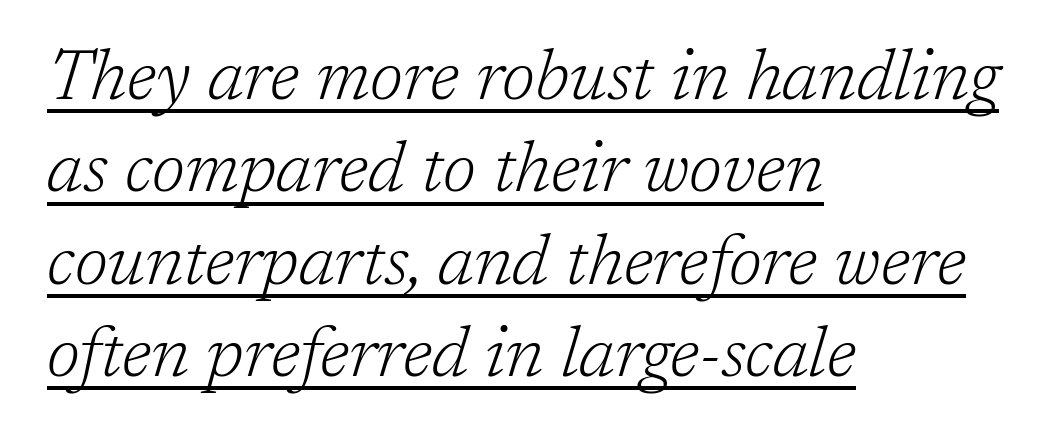
Q: Is the text bold? A: No.
Q: Is the text italic (slanted)? A: Yes, it leans right by about 17 degrees.
Q: Is the typeface a serif or a sans-serif typeface? A: Serif.
Q: Is the text underlined? A: Yes.
Q: How is the paragraph aligned? A: Left-aligned.
Q: Is the spacing between letters normal or unusually wide? A: Normal.
Q: Is the spacing between lines tight, normal or loose? A: Normal.
Q: Width (condensed, normal, or wide)? A: Normal.
Q: Stroke contrast? A: Low.
Q: x-height? A: Medium.
Q: Monospaced? A: No.
